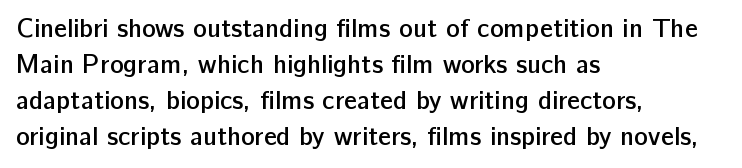
Designer's note — italics off, roman on. The sample has been set in demibold, a notch under bold. Anything drawn beneath the words? Only blank space. Does the copy run flush right? No — it runs flush left. The lines sit at an ordinary, default distance from one another.
